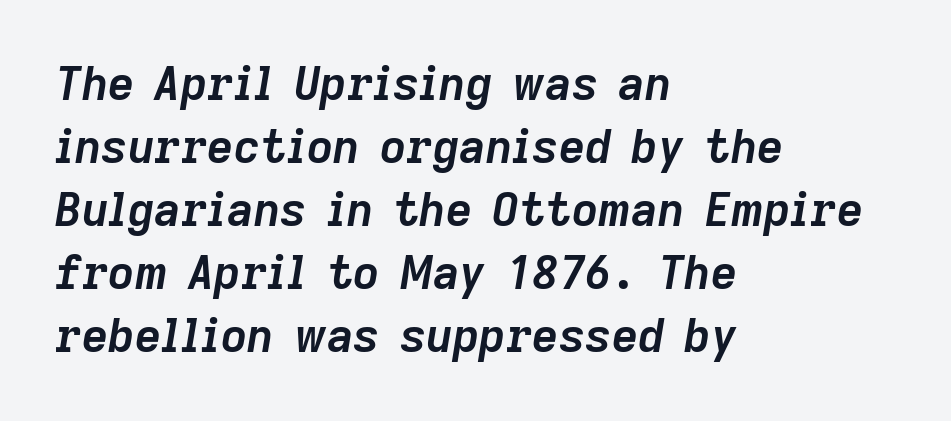
Q: Is the text bold? A: Yes.
Q: Is the text italic (slanted)? A: Yes, it leans right by about 9 degrees.
Q: Is the text underlined? A: No.
Q: How is the paragraph aligned? A: Left-aligned.
Q: Is the spacing between letters normal or unusually wide? A: Normal.
Q: Is the spacing between lines tight, normal or loose? A: Normal.
Q: Width (condensed, normal, or wide)? A: Normal.
Q: Stroke contrast? A: Low.
Q: x-height? A: Medium.
Q: Monospaced? A: No.
